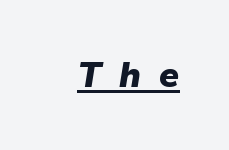
The image shows 36 px heavy type, italic (leaning right); set unusually wide letter spacing (+0.5 em), underlined; low stroke contrast and a medium x-height.
